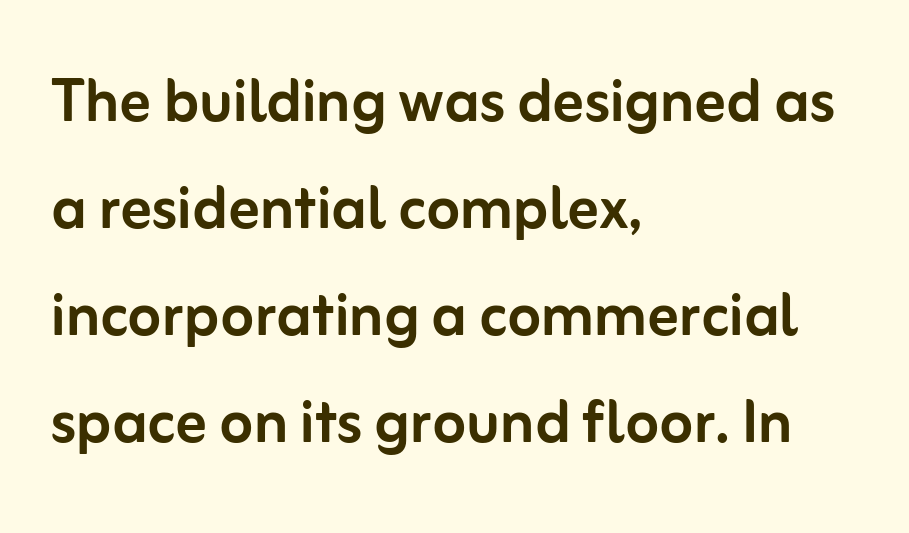
{"serif": "no", "italic": "no", "width": "normal", "stroke_contrast": "low", "x_height": "medium", "monospaced": "no", "underline": "no", "align": "left", "line_spacing": "normal", "line_spacing_ratio": 1.39, "letter_spacing": "normal", "letter_spacing_em": 0.0, "glyph_px": 77}
